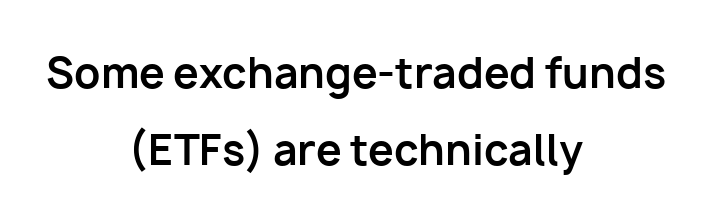
{"serif": "no", "italic": "no", "bold": "yes", "weight": "bold", "width": "normal", "stroke_contrast": "low", "x_height": "medium", "monospaced": "no", "underline": "no", "align": "center", "line_spacing_ratio": 1.89, "letter_spacing": "normal", "letter_spacing_em": 0.0, "glyph_px": 41}
